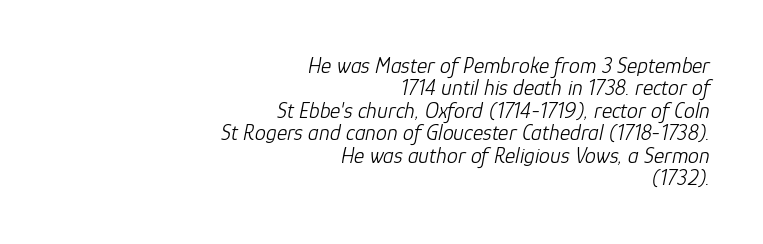
These lines are set flush right with a ragged left edge. Does the lettering tilt? It does — this is italic. Counters stay open thanks to moderate or lighter strokes. Default kerning and tracking; the words read as compact shapes. The passage shown is not underscored anywhere. What's the leading like? Squeezed, with rows nearly overlapping.
